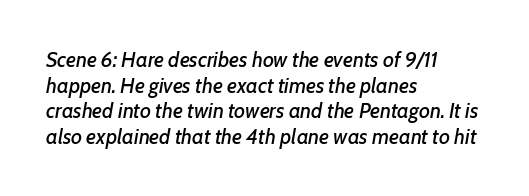
{"italic": "yes", "lean": "right", "slant_degrees": 7, "underline": "no", "align": "left", "line_spacing_ratio": 1.22, "letter_spacing": "normal", "letter_spacing_em": 0.0, "glyph_px": 21}
